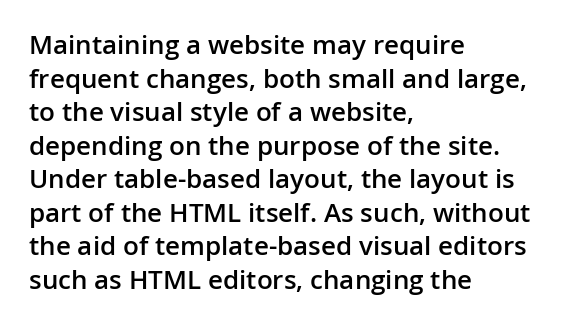
Each row of text sits above clean, open space. Notice how the passage keeps a crisp vertical edge on the left only. These lines keep a tight, regular rhythm from letter to letter. The strokes are fattened partway — semibold, not bold. Regarding leading, the lines here are spaced in the standard way. Upright lettering throughout.
